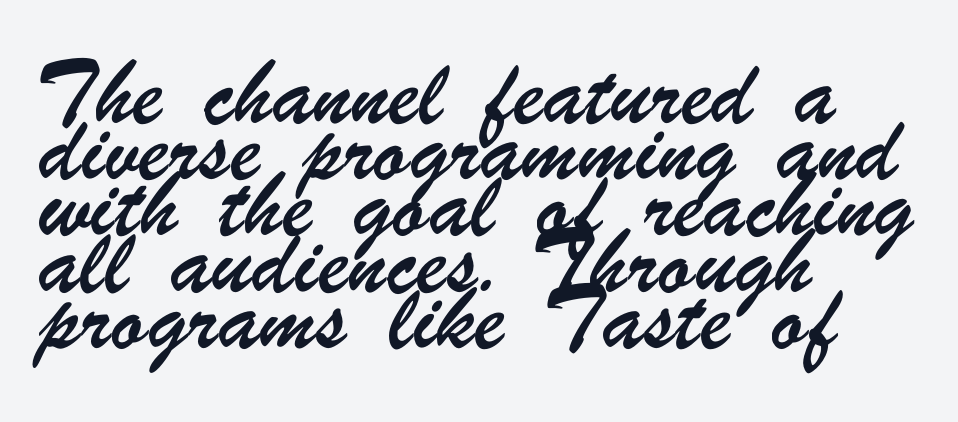
Q: Is the typeface a serif or a sans-serif typeface? A: Sans-serif.
Q: Is the text underlined? A: No.
Q: How is the paragraph aligned? A: Left-aligned.
Q: Is the spacing between letters normal or unusually wide? A: Normal.
Q: Is the spacing between lines tight, normal or loose? A: Normal.
Q: Width (condensed, normal, or wide)? A: Condensed.
Q: Stroke contrast? A: Low.
Q: x-height? A: Small.
Q: Monospaced? A: No.
